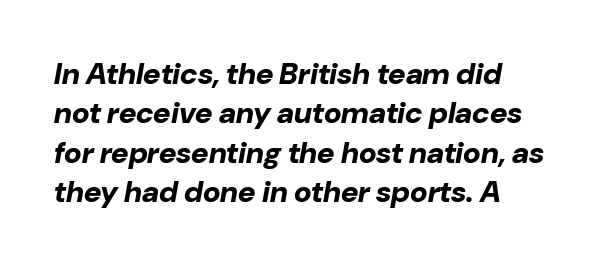
Words appear dense and cohesive because spacing is normal. Varying glyph widths throughout — classic text-font behaviour. Interline gaps are of average width in this sample. The space directly below the letters is spotless. The axis of the letterforms is tilted away from vertical.
